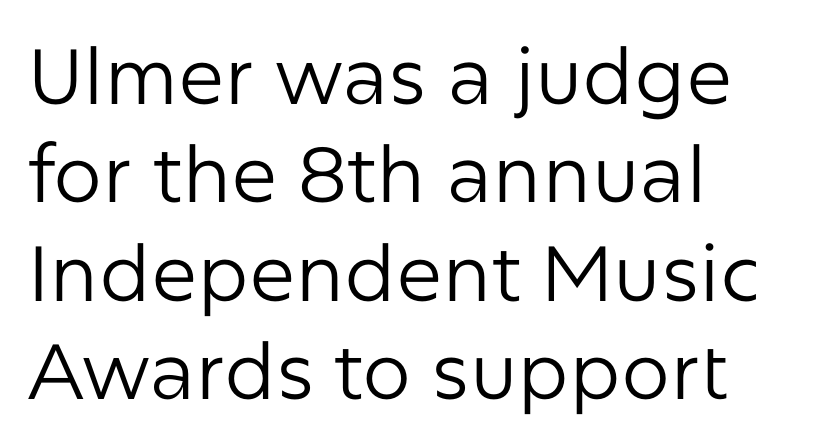
Q: Is the text bold? A: No.
Q: Is the text italic (slanted)? A: No, it is upright.
Q: Is the typeface a serif or a sans-serif typeface? A: Sans-serif.
Q: Is the text underlined? A: No.
Q: How is the paragraph aligned? A: Left-aligned.
Q: Is the spacing between letters normal or unusually wide? A: Normal.
Q: Is the spacing between lines tight, normal or loose? A: Normal.
Q: Width (condensed, normal, or wide)? A: Normal.
Q: Stroke contrast? A: Low.
Q: x-height? A: Medium.
Q: Monospaced? A: No.
